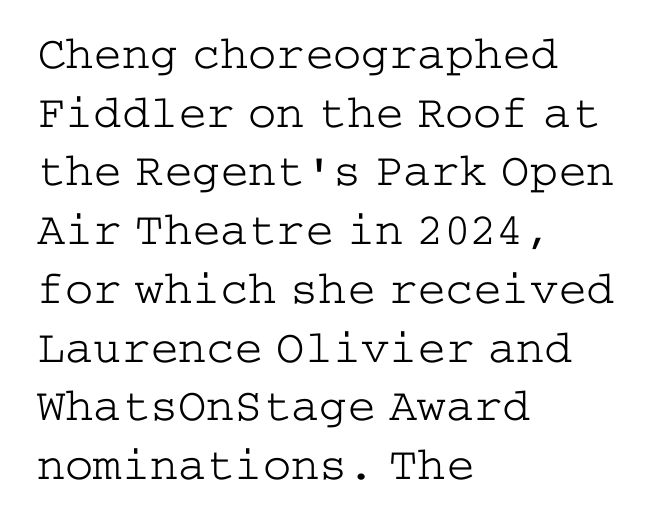
{"serif": "yes", "italic": "no", "bold": "no", "weight": "light", "width": "wide", "stroke_contrast": "low", "x_height": "medium", "underline": "no", "align": "left", "line_spacing": "normal", "line_spacing_ratio": 1.25, "letter_spacing": "normal", "letter_spacing_em": 0.0, "glyph_px": 47}
